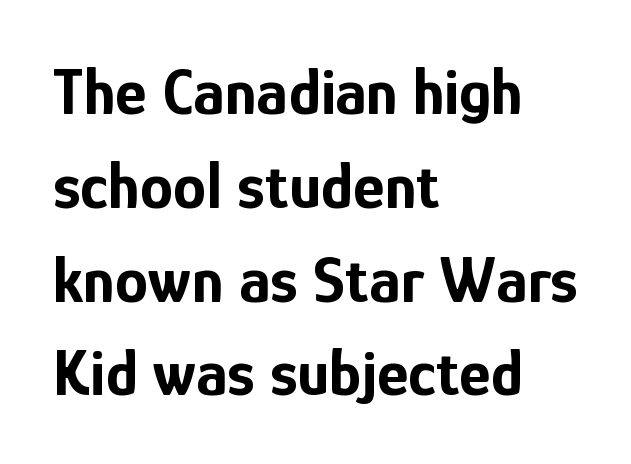
You could not count columns in this text — the font is proportionally spaced. The font is running at its bold setting. This rendering employs a face without finishing strokes, i.e., a sans-serif. The zone under the glyphs is completely vacant. Baseline-to-baseline distance is the conventional proportion of letter height.
